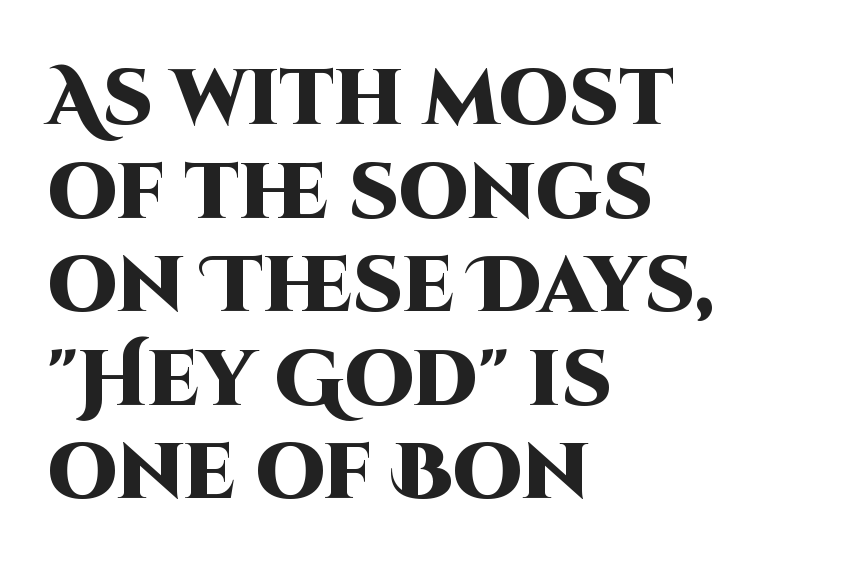
The image shows 78 px heavy sans-serif type, upright; set left-aligned, line spacing 1.2x, normal letter spacing, not underlined; high stroke contrast and a large x-height.
